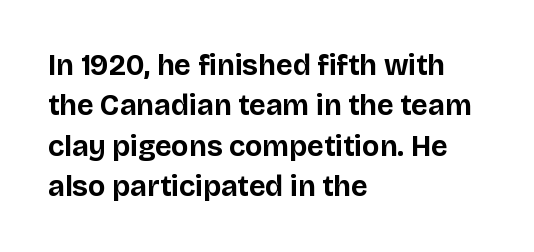
Anything drawn beneath the words? Only blank space. If you drew a ruler down the left edge, every line would touch it. The lettering holds an erect, upright posture throughout. Note: no serifs on the glyphs. The letters advance in unequal steps, a hallmark of proportional type. These lines sit exactly where default settings would place them.
